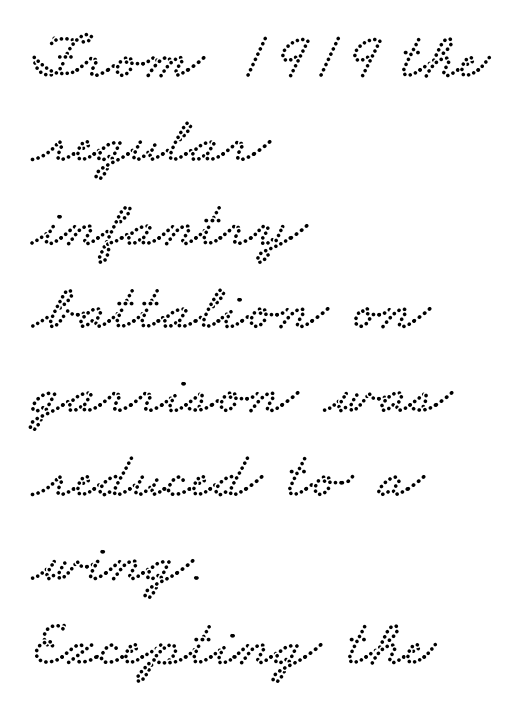
{"serif": "yes", "width": "wide", "stroke_contrast": "low", "x_height": "small", "monospaced": "no", "underline": "no", "align": "left", "line_spacing": "normal", "line_spacing_ratio": 1.27, "letter_spacing": "normal", "letter_spacing_em": 0.0, "glyph_px": 66}
